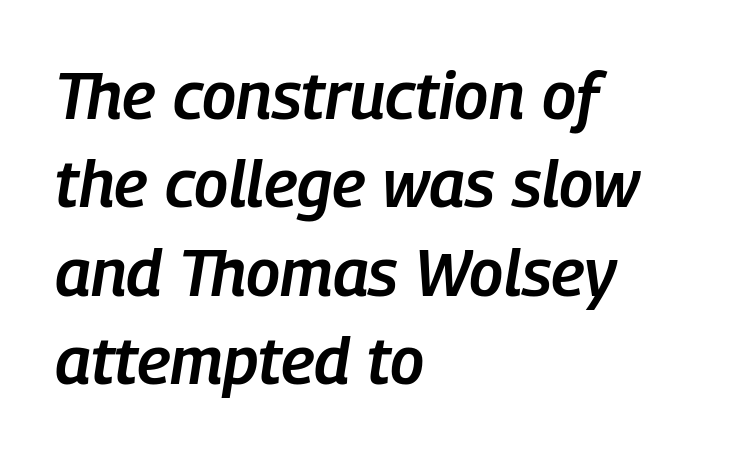
{"italic": "yes", "lean": "right", "slant_degrees": 9, "bold": "semi", "weight": "semibold", "width": "condensed", "stroke_contrast": "low", "x_height": "medium", "monospaced": "no", "underline": "no", "align": "left", "line_spacing": "normal", "line_spacing_ratio": 1.34, "letter_spacing": "normal", "letter_spacing_em": 0.0, "glyph_px": 66}
